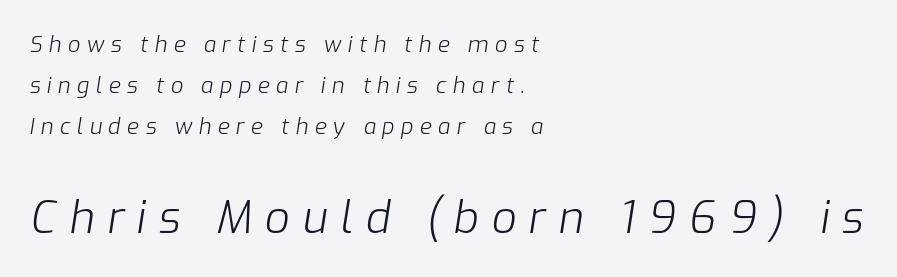
Q: Is the text bold? A: No.
Q: Is the text italic (slanted)? A: Yes, it leans right by about 9 degrees.
Q: Is the text underlined? A: No.
Q: How is the paragraph aligned? A: Left-aligned.
Q: Is the spacing between letters normal or unusually wide? A: Unusually wide.
Q: Which block of text is set in a larger size, the first (top) or the second (bottom)? A: The second (bottom) one.
Q: Width (condensed, normal, or wide)? A: Normal.
Q: Stroke contrast? A: Low.
Q: x-height? A: Medium.
Q: Monospaced? A: No.
